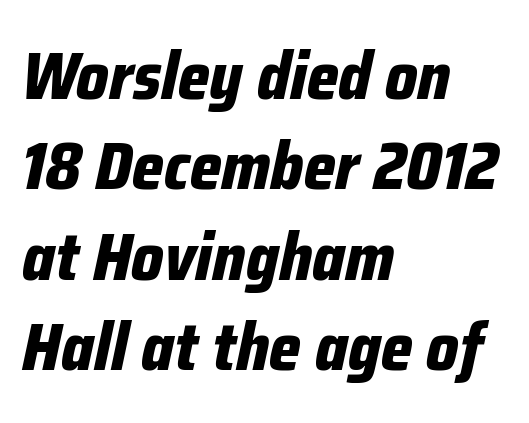
Q: Is the text bold? A: Yes.
Q: Is the text italic (slanted)? A: Yes, it leans right by about 12 degrees.
Q: Is the text underlined? A: No.
Q: How is the paragraph aligned? A: Left-aligned.
Q: Is the spacing between letters normal or unusually wide? A: Normal.
Q: Is the spacing between lines tight, normal or loose? A: Normal.
Q: Width (condensed, normal, or wide)? A: Condensed.
Q: Stroke contrast? A: Low.
Q: x-height? A: Medium.
Q: Monospaced? A: No.
